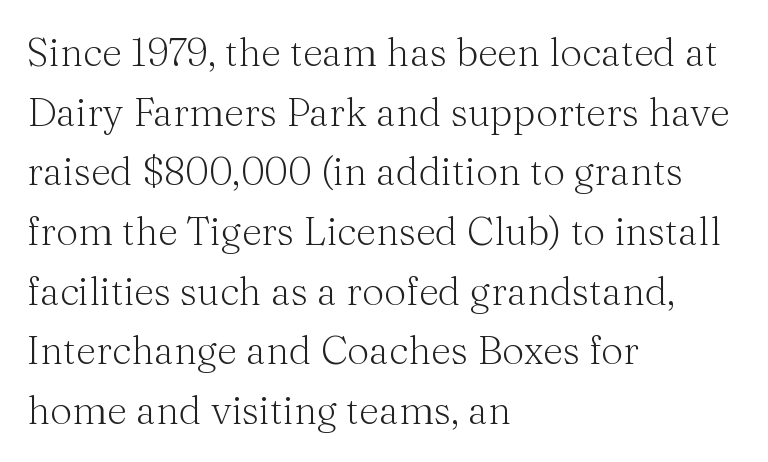
{"serif": "yes", "italic": "no", "bold": "no", "weight": "light", "width": "normal", "stroke_contrast": "medium", "x_height": "medium", "monospaced": "no", "underline": "no", "align": "left", "line_spacing": "normal", "line_spacing_ratio": 1.53, "letter_spacing": "normal", "letter_spacing_em": 0.0, "glyph_px": 39}
